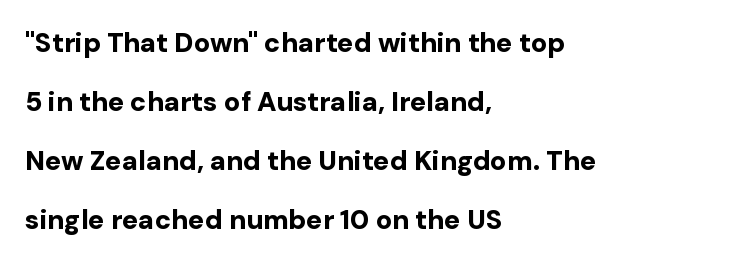
The image shows 27 px bold type, upright; set left-aligned, loose line spacing (2.18x), normal letter spacing, not underlined.
